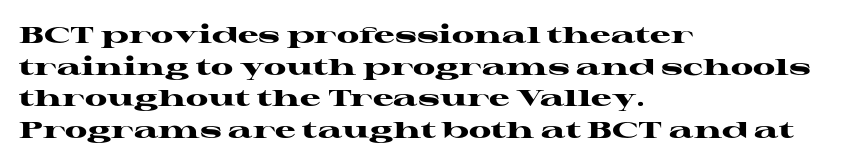
Q: Is the text bold? A: Yes.
Q: Is the text italic (slanted)? A: No, it is upright.
Q: Is the text underlined? A: No.
Q: How is the paragraph aligned? A: Left-aligned.
Q: Is the spacing between letters normal or unusually wide? A: Normal.
Q: Is the spacing between lines tight, normal or loose? A: Normal.
